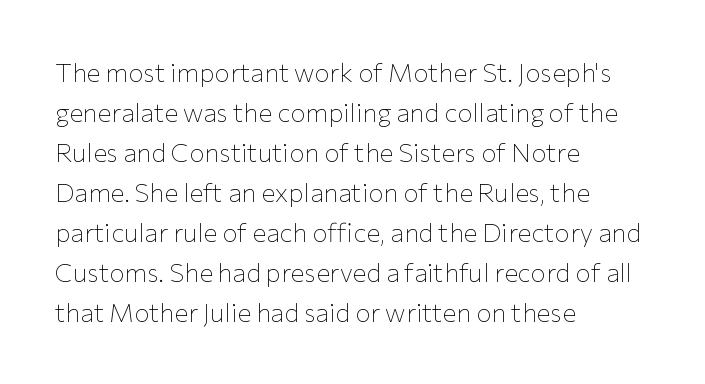
{"italic": "no", "bold": "no", "underline": "no", "align": "left", "line_spacing": "normal", "line_spacing_ratio": 1.54, "letter_spacing": "normal", "letter_spacing_em": 0.0, "glyph_px": 26}
